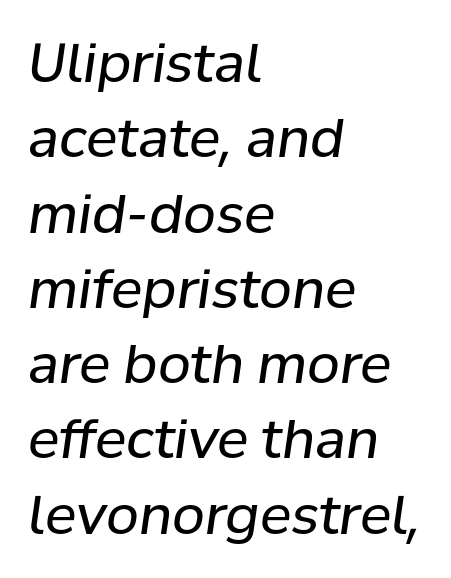
{"italic": "yes", "lean": "right", "slant_degrees": 8, "bold": "no", "weight": "regular", "width": "normal", "stroke_contrast": "low", "x_height": "medium", "monospaced": "no", "underline": "no", "align": "left", "line_spacing": "normal", "line_spacing_ratio": 1.42, "letter_spacing": "normal", "letter_spacing_em": 0.0, "glyph_px": 53}
